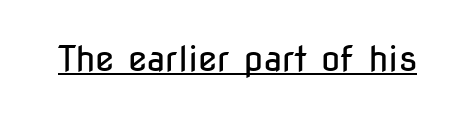
Letter spacing: default. The strokes are not fattened; the text isn't bold. This is underlined copy, the kind a proofreader might mark for attention. No italicization has been applied; the sample stays upright.
